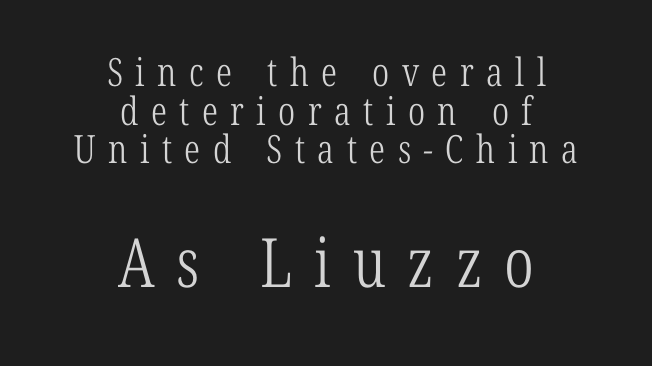
Q: Is the text bold? A: No.
Q: Is the typeface a serif or a sans-serif typeface? A: Serif.
Q: Is the text underlined? A: No.
Q: How is the paragraph aligned? A: Centered.
Q: Is the spacing between letters normal or unusually wide? A: Unusually wide.
Q: Is the spacing between lines tight, normal or loose? A: Tight.
Q: Which block of text is set in a larger size, the first (top) or the second (bottom)? A: The second (bottom) one.
Q: Width (condensed, normal, or wide)? A: Condensed.
Q: Stroke contrast? A: Low.
Q: x-height? A: Medium.
Q: Monospaced? A: No.
